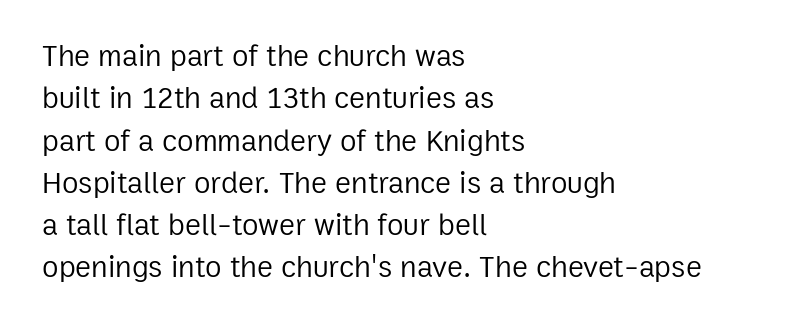
Q: Is the text bold? A: No.
Q: Is the text italic (slanted)? A: No, it is upright.
Q: Is the typeface a serif or a sans-serif typeface? A: Sans-serif.
Q: Is the text underlined? A: No.
Q: How is the paragraph aligned? A: Left-aligned.
Q: Is the spacing between letters normal or unusually wide? A: Normal.
Q: Is the spacing between lines tight, normal or loose? A: Normal.
Q: Width (condensed, normal, or wide)? A: Normal.
Q: Stroke contrast? A: Low.
Q: x-height? A: Medium.
Q: Monospaced? A: No.
